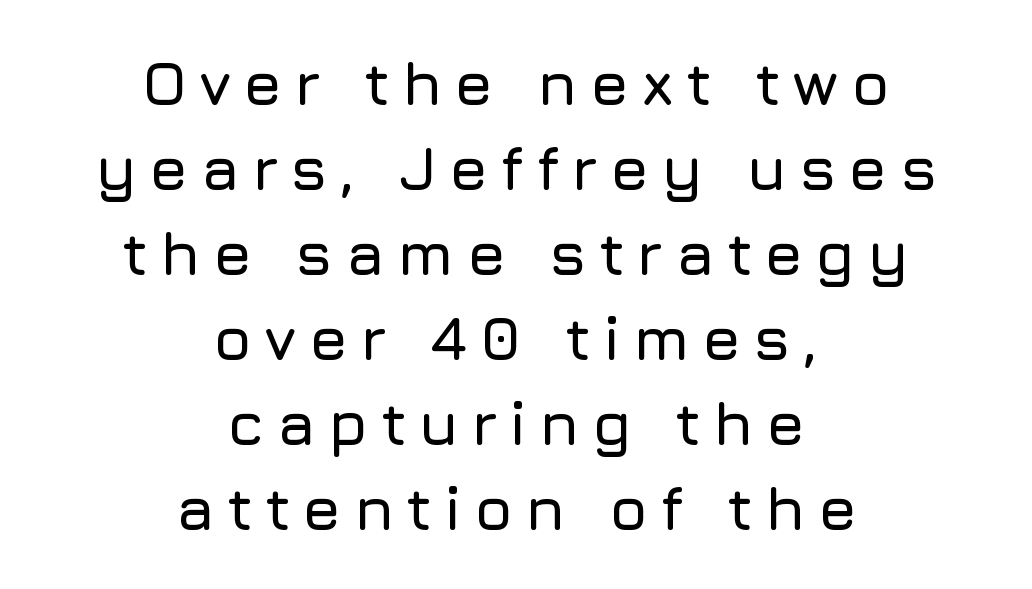
The image shows 62 px sans-serif type, upright; set centered, normal line spacing (1.37x), not underlined; low stroke contrast and a medium x-height.
